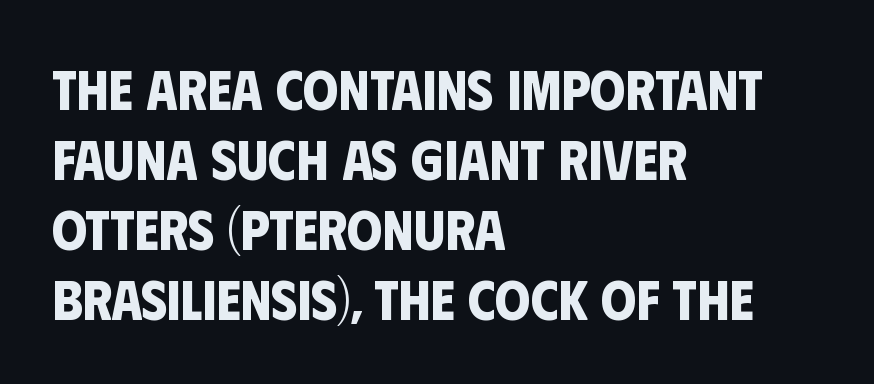
The image shows 56 px bold, condensed sans-serif type; set left-aligned, normal line spacing (1.25x), normal letter spacing, not underlined; low stroke contrast and a large x-height.
